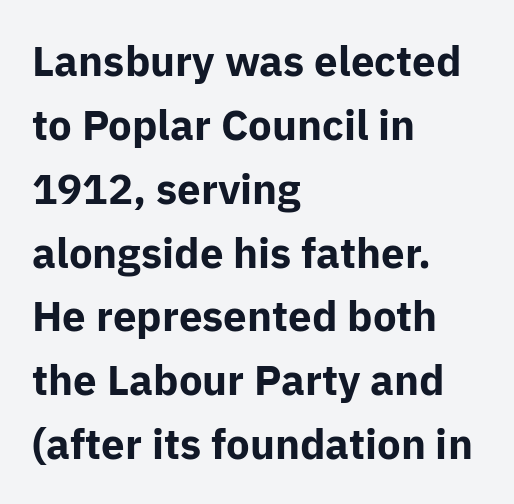
{"serif": "no", "italic": "no", "bold": "yes", "weight": "bold", "width": "normal", "stroke_contrast": "low", "x_height": "medium", "monospaced": "no", "underline": "no", "align": "left", "line_spacing": "normal", "line_spacing_ratio": 1.52, "letter_spacing": "normal", "letter_spacing_em": 0.0, "glyph_px": 42}
